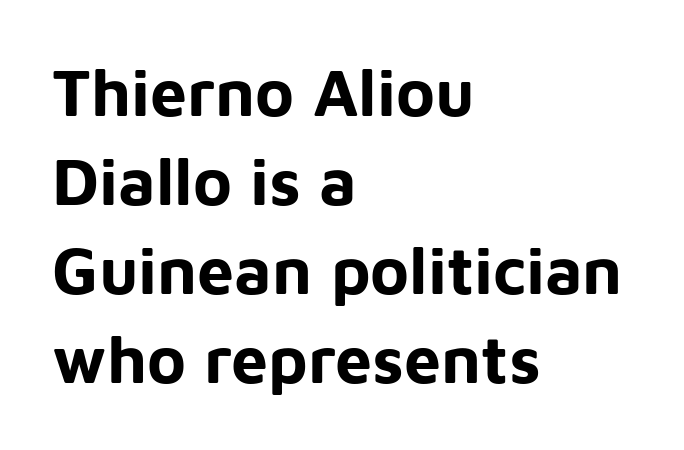
Q: Is the text bold? A: Yes.
Q: Is the text italic (slanted)? A: No, it is upright.
Q: Is the typeface a serif or a sans-serif typeface? A: Sans-serif.
Q: Is the text underlined? A: No.
Q: How is the paragraph aligned? A: Left-aligned.
Q: Is the spacing between letters normal or unusually wide? A: Normal.
Q: Is the spacing between lines tight, normal or loose? A: Normal.
Q: Width (condensed, normal, or wide)? A: Normal.
Q: Stroke contrast? A: Low.
Q: x-height? A: Medium.
Q: Monospaced? A: No.
